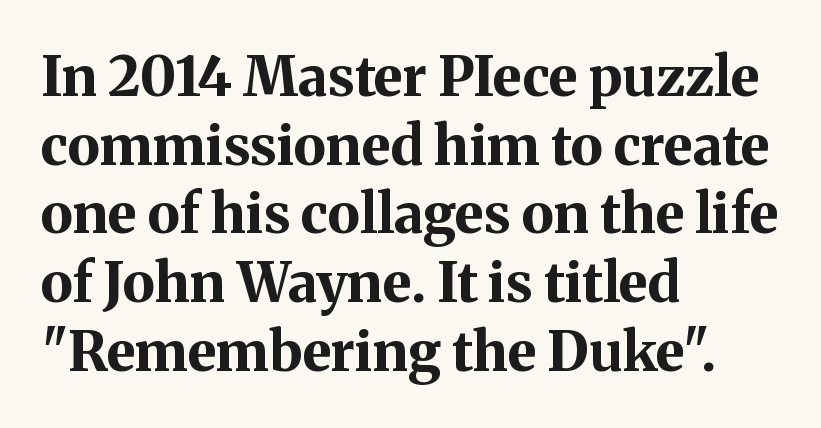
The image shows 55 px bold serif type, upright; set left-aligned, normal line spacing (1.25x), normal letter spacing, not underlined; medium stroke contrast and a medium x-height.
